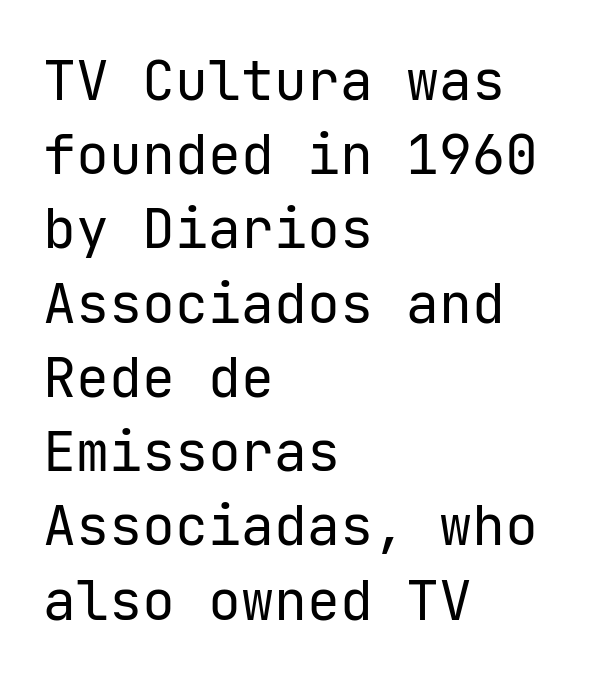
The font sits on the lighter half of the weight spectrum, regular included. Upright lettering throughout. Reading down the block, your eye returns to a fixed left position each line. Tracking here is standard; glyphs follow each other at the usual distance. Decoration check: the copy has no underline. The passage shown stacks its lines at a standard gap.
